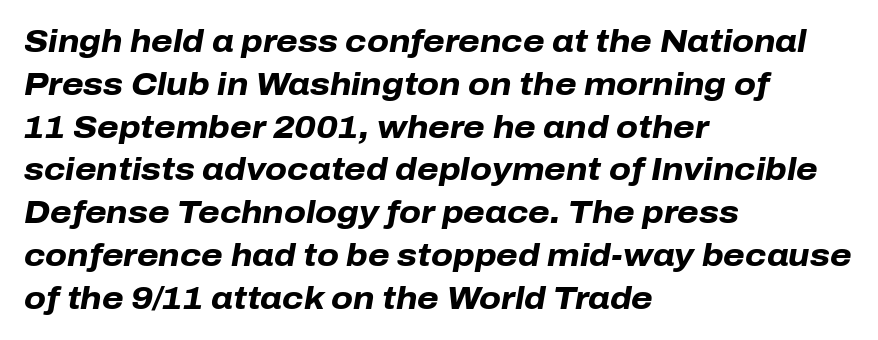
Q: Is the text bold? A: Yes.
Q: Is the text italic (slanted)? A: Yes, it leans right by about 10 degrees.
Q: Is the text underlined? A: No.
Q: How is the paragraph aligned? A: Left-aligned.
Q: Is the spacing between letters normal or unusually wide? A: Normal.
Q: Is the spacing between lines tight, normal or loose? A: Normal.
Q: Width (condensed, normal, or wide)? A: Normal.
Q: Stroke contrast? A: Low.
Q: x-height? A: Medium.
Q: Monospaced? A: No.
